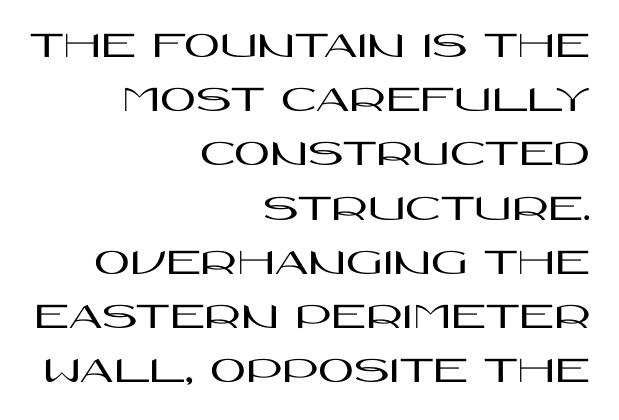
The image shows 39 px wide sans-serif type, upright; set right-aligned, normal line spacing (1.39x), normal letter spacing, not underlined; high stroke contrast and a large x-height.
